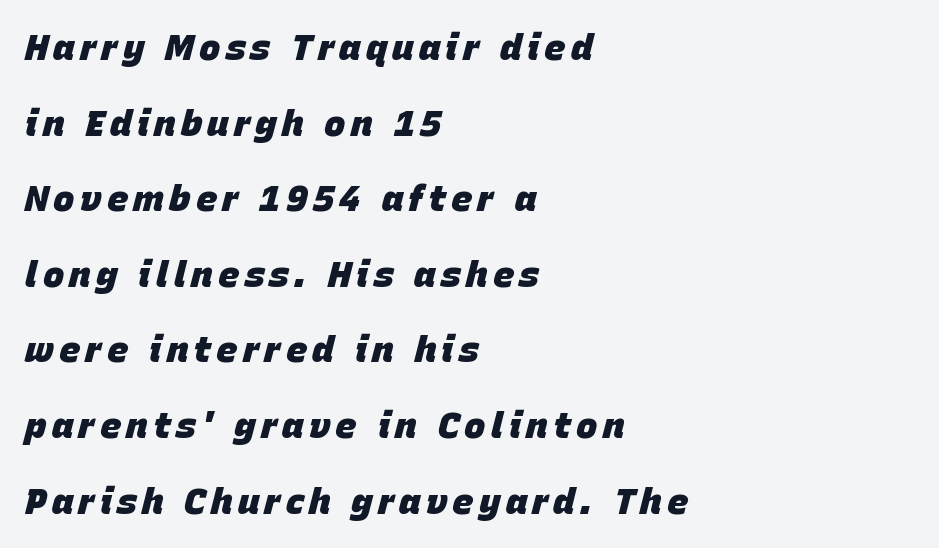
{"italic": "yes", "lean": "right", "slant_degrees": 15, "bold": "yes", "weight": "heavy", "width": "normal", "stroke_contrast": "low", "x_height": "large", "monospaced": "no", "underline": "no", "align": "left", "line_spacing": "loose", "line_spacing_ratio": 2.1, "glyph_px": 36}
